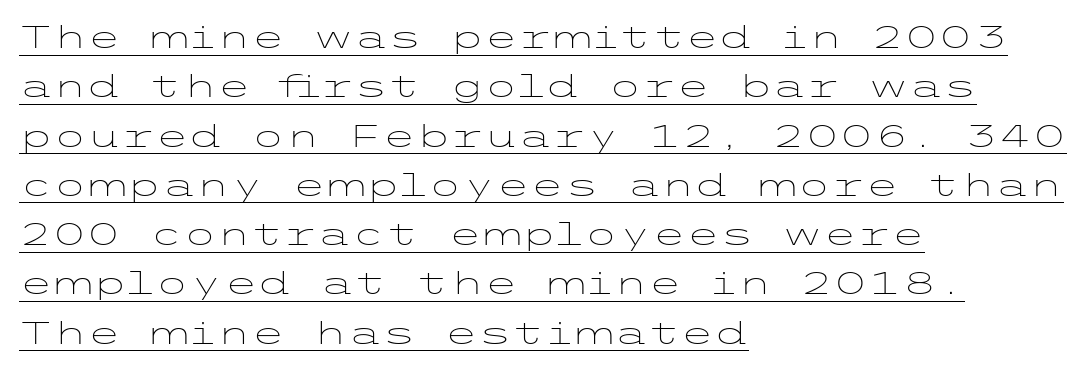
Q: Is the text bold? A: No.
Q: Is the text italic (slanted)? A: No, it is upright.
Q: Is the typeface a serif or a sans-serif typeface? A: Sans-serif.
Q: Is the text underlined? A: Yes.
Q: How is the paragraph aligned? A: Left-aligned.
Q: Is the spacing between letters normal or unusually wide? A: Normal.
Q: Is the spacing between lines tight, normal or loose? A: Normal.
Q: Width (condensed, normal, or wide)? A: Wide.
Q: Stroke contrast? A: Low.
Q: x-height? A: Medium.
